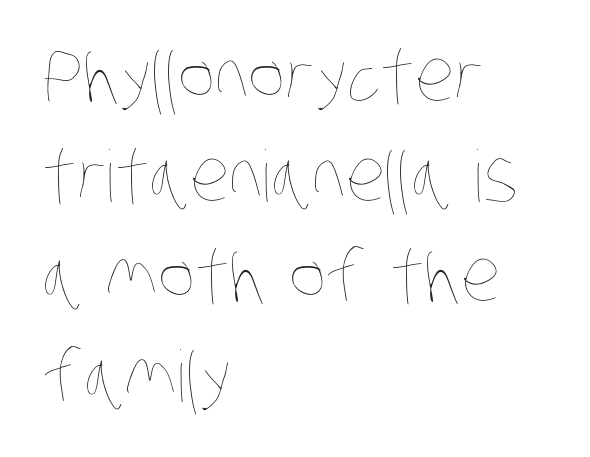
Vertically, the passage feels balanced, rows spaced as you'd expect. This rendering uses left alignment, leaving the right contour irregular. Underline: absent. The passage shown is typed in a proportional face where columns would drift. This is not heavy type; no bold has been used. Tracking value appears to be zero — textbook default spacing.
